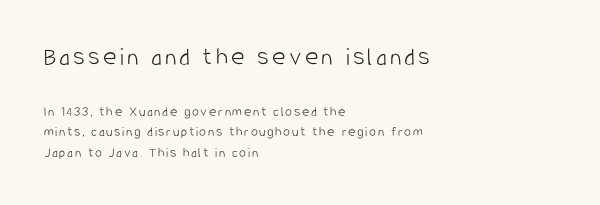
{"italic": "no", "bold": "no", "underline": "no", "align": "left", "line_spacing": "normal", "line_spacing_ratio": 1.49, "larger_block": "first", "size_ratio": 1.86, "glyph_px": 26}
